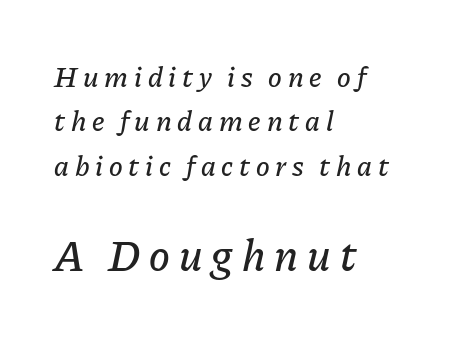
The image shows 44 px text type, italic (leaning right); set left-aligned, normal line spacing (1.53x), unusually wide letter spacing (+0.2 em), not underlined; the second (bottom) block is 1.52x larger; low stroke contrast and a medium x-height.
